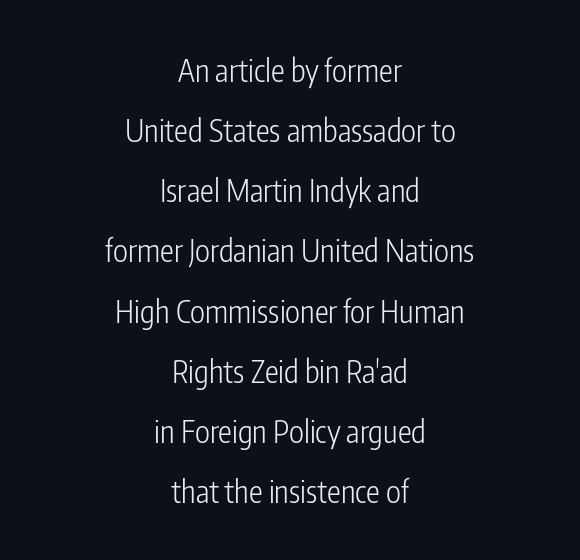
{"serif": "no", "italic": "no", "bold": "no", "weight": "light", "width": "condensed", "stroke_contrast": "low", "x_height": "medium", "monospaced": "no", "underline": "no", "align": "center", "line_spacing": "loose", "line_spacing_ratio": 1.94, "letter_spacing": "normal", "letter_spacing_em": 0.0, "glyph_px": 31}
